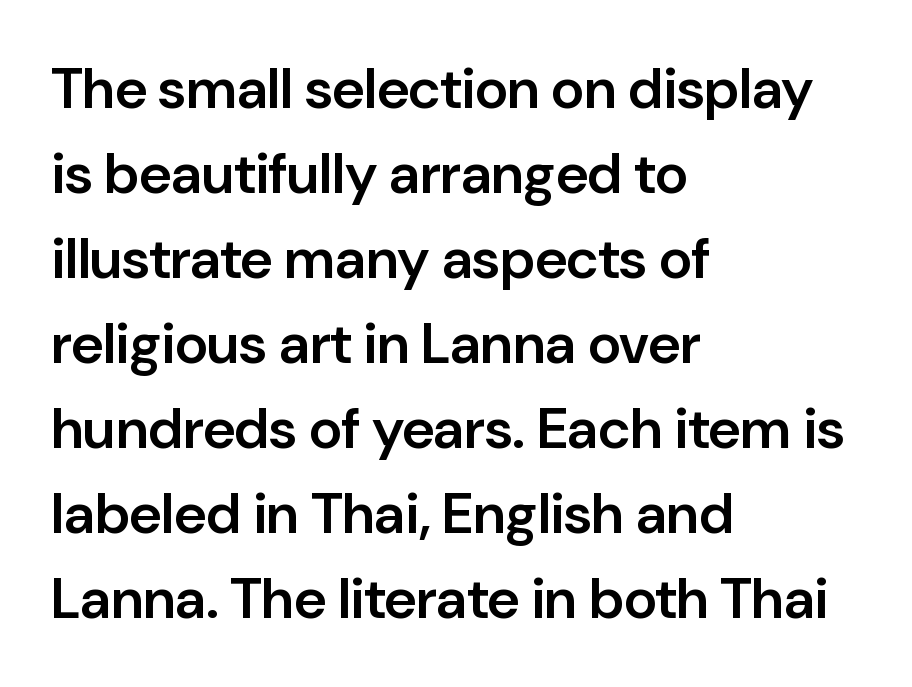
Q: Is the text bold? A: Semi-bold.
Q: Is the text italic (slanted)? A: No, it is upright.
Q: Is the typeface a serif or a sans-serif typeface? A: Sans-serif.
Q: Is the text underlined? A: No.
Q: How is the paragraph aligned? A: Left-aligned.
Q: Is the spacing between letters normal or unusually wide? A: Normal.
Q: Is the spacing between lines tight, normal or loose? A: Normal.
Q: Width (condensed, normal, or wide)? A: Normal.
Q: Stroke contrast? A: Low.
Q: x-height? A: Medium.
Q: Monospaced? A: No.
